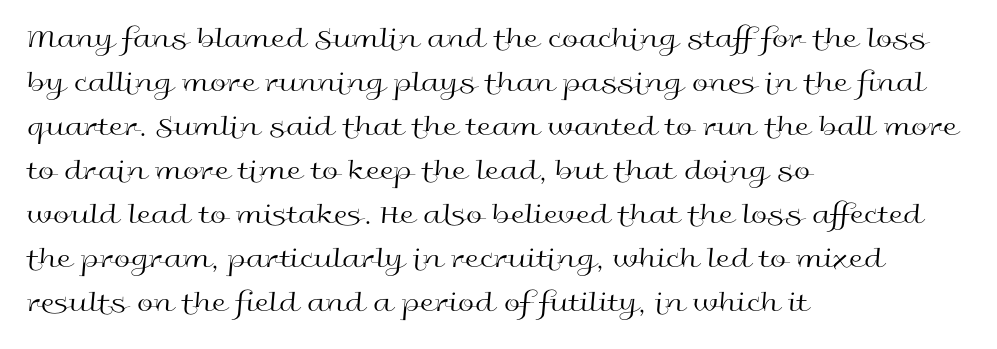
The font's upright variant was chosen for this text. Just letters on the line, the space beneath them empty. Every row of glyphs begins at an identical x-position on the left. Vertical spacing — default. There is no visible air inserted between adjacent glyphs. A light-to-regular cut is what we see here.
